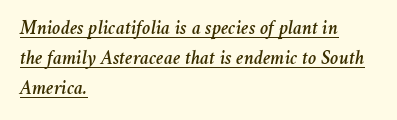
The image shows 20 px text type, italic (leaning right); set left-aligned, normal line spacing (1.49x), normal letter spacing, underlined.
